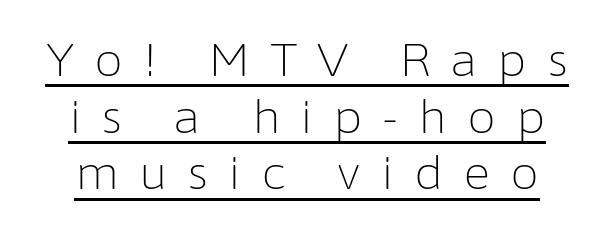
These lines were composed using upright roman letters. Examine the stroke ends and you'll find no serifs. Counters stay open thanks to moderate or lighter strokes. The typesetter has applied underlining to the passage shown. The face used here is rendered with a markedly widened letterfit. This sample has the flowing, uneven cadence of proportional lettering.
